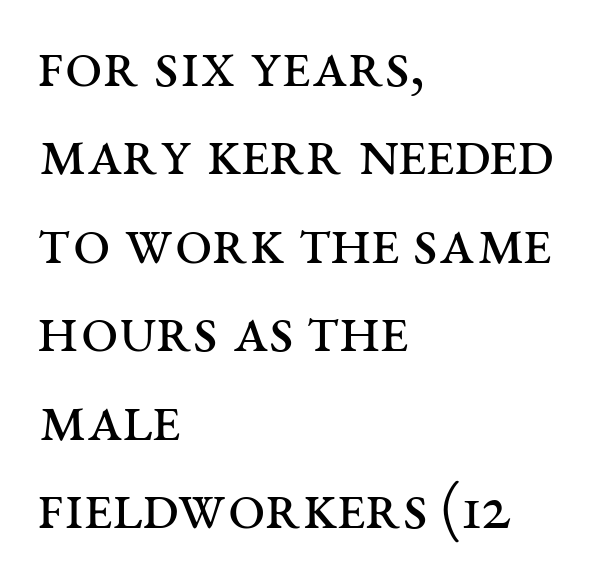
{"serif": "yes", "italic": "no", "bold": "no", "weight": "regular", "width": "wide", "stroke_contrast": "medium", "x_height": "large", "monospaced": "no", "underline": "no", "align": "left", "line_spacing": "normal", "line_spacing_ratio": 1.32, "letter_spacing": "normal", "letter_spacing_em": 0.0, "glyph_px": 67}
